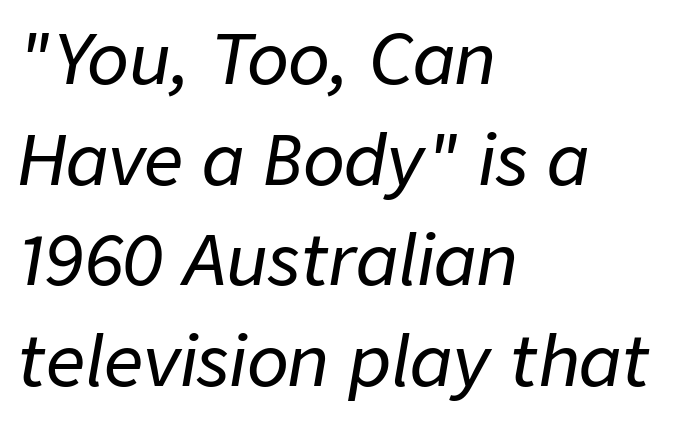
The rag falls on the right side of this text block. Leading: standard. Type without underlining. Spacing verdict: proportional, widths tailored to each character. The lettering tilts uniformly, giving the passage an italic look. Nothing unusual about the tracking: characters are spaced as the font intends.
